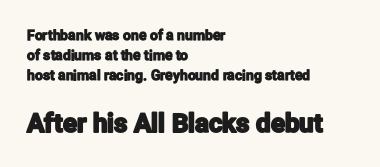
The image shows 26 px text type, upright; set left-aligned, normal line spacing (1.42x), normal letter spacing, not underlined; the second (bottom) block is 1.86x larger.
